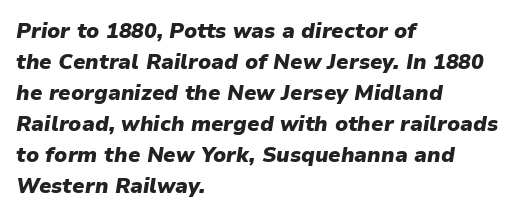
{"italic": "yes", "lean": "right", "slant_degrees": 9, "bold": "yes", "underline": "no", "align": "left", "line_spacing": "normal", "line_spacing_ratio": 1.48, "letter_spacing": "normal", "letter_spacing_em": 0.0, "glyph_px": 21}
